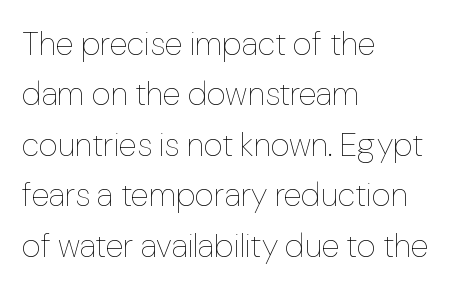
Inter-character spacing is left at the font's built-in metrics. Anything drawn beneath the words? Only blank space. Where is the straight margin? On the left. Normally led — the rows are evenly, conventionally spaced. Is this a heavy cut? Hardly; it is regular or lighter. The specimen reads as upright at a glance.
